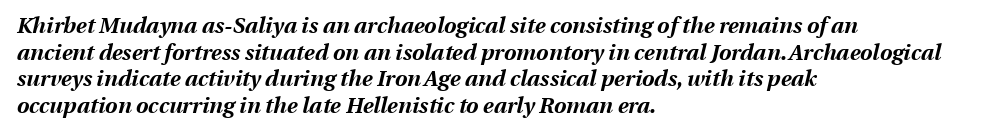
Italic? Definitely — the glyphs are oblique. Glance below the letters and you will spot only blank space. Look at the tracking — it's just the regular setting, nothing added. Line beginnings align vertically; line endings do not. Strong, thick strokes mark this as bold type.
